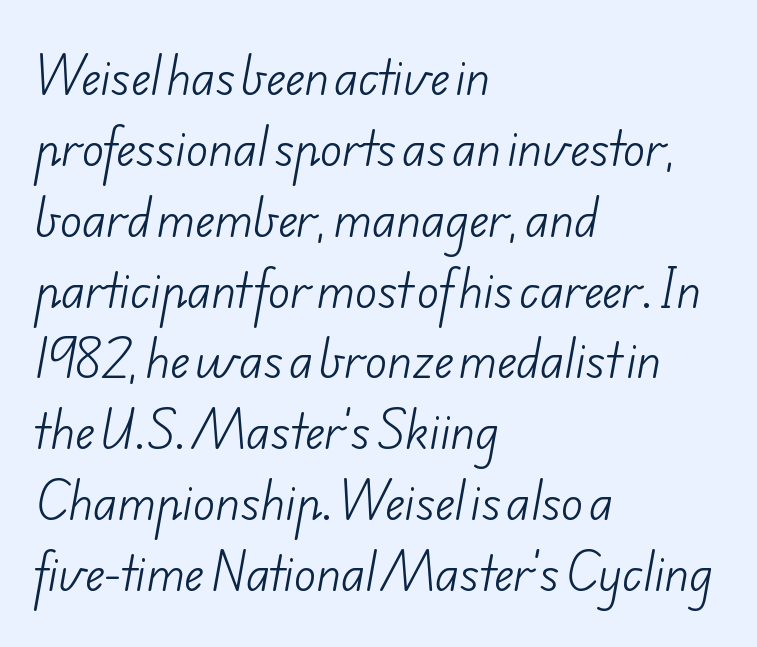
The image shows 46 px light sans-serif type; set left-aligned, normal line spacing (1.54x), normal letter spacing, not underlined; low stroke contrast and a small x-height.
